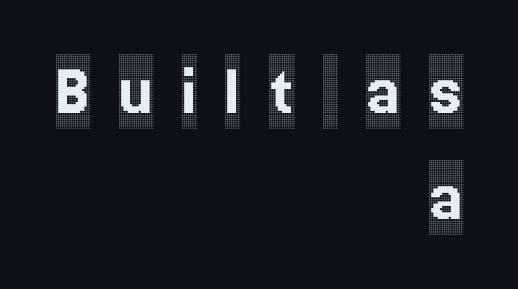
The image shows 74 px condensed serif type, upright; set right-aligned, normal line spacing (1.43x), unusually wide letter spacing (+0.38 em), not underlined; a large x-height.
